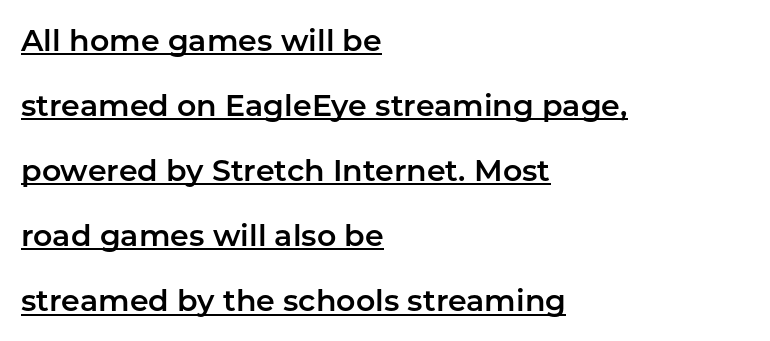
Q: Is the text italic (slanted)? A: No, it is upright.
Q: Is the typeface a serif or a sans-serif typeface? A: Sans-serif.
Q: Is the text underlined? A: Yes.
Q: How is the paragraph aligned? A: Left-aligned.
Q: Is the spacing between letters normal or unusually wide? A: Normal.
Q: Is the spacing between lines tight, normal or loose? A: Loose.
Q: Width (condensed, normal, or wide)? A: Normal.
Q: Stroke contrast? A: Low.
Q: x-height? A: Medium.
Q: Monospaced? A: No.
